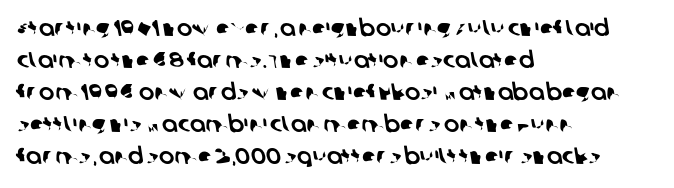
Descenders hang freely into open space. Observe the ordinary spacing: letters are neighbours, not strangers. Alignment: flush left. The vertical gap from one line to the next is medium.
